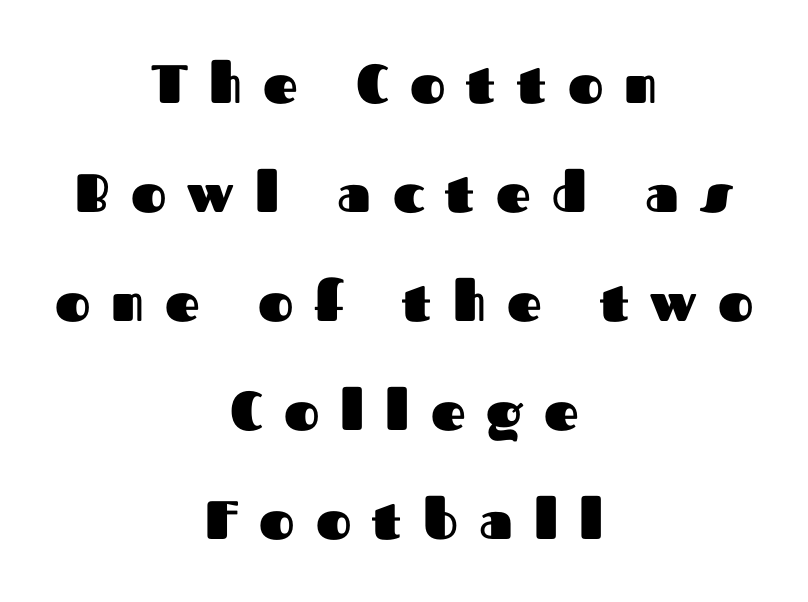
{"serif": "no", "italic": "no", "bold": "yes", "weight": "heavy", "width": "normal", "stroke_contrast": "medium", "x_height": "medium", "monospaced": "no", "underline": "no", "align": "center", "line_spacing": "loose", "line_spacing_ratio": 2.02, "letter_spacing": "wide", "letter_spacing_em": 0.39, "glyph_px": 54}
